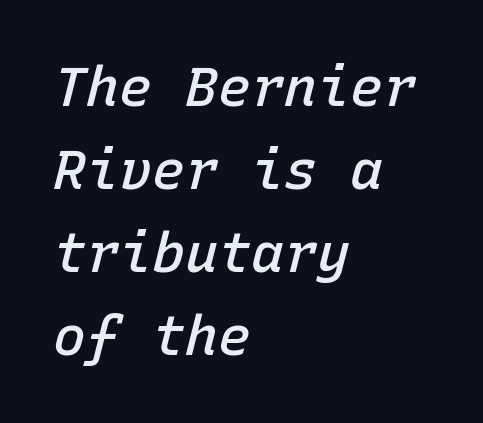
The image shows 55 px semibold type, italic (leaning right), monospaced; set left-aligned, normal line spacing (1.51x), normal letter spacing, not underlined; low stroke contrast and a medium x-height.
